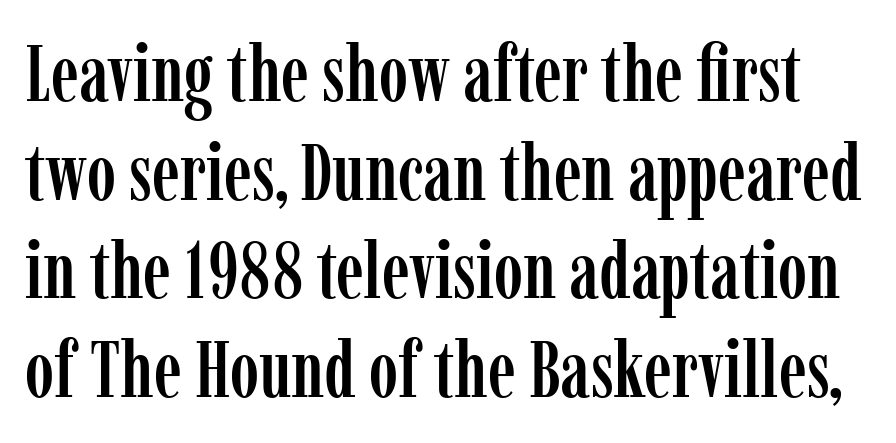
{"serif": "yes", "italic": "no", "width": "condensed", "stroke_contrast": "low", "x_height": "medium", "monospaced": "no", "underline": "no", "line_spacing": "normal", "line_spacing_ratio": 1.25, "letter_spacing": "normal", "letter_spacing_em": 0.0, "glyph_px": 79}
